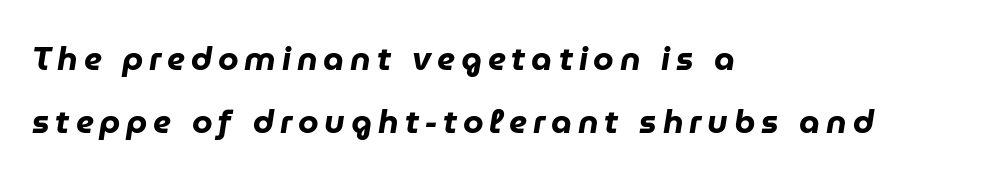
The image shows 33 px heavy type, italic (leaning right); set left-aligned, loose line spacing (1.9x), not underlined; low stroke contrast and a medium x-height.
